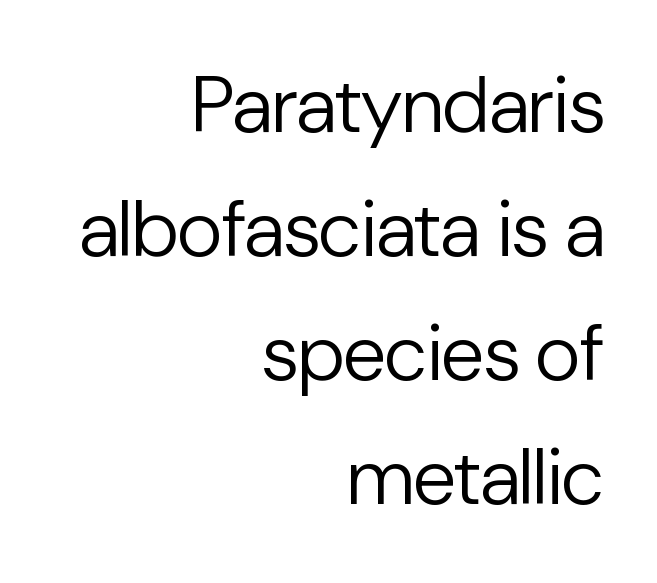
The gap between lines stays unmarked. The lines sit at an ordinary, default distance from one another. Is the stroke heavy? The answer is a plain regular-or-lighter. Character widths vary here, with narrow letters taking less room than wide ones.
